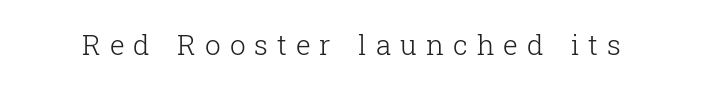
Q: Is the text bold? A: No.
Q: Is the text italic (slanted)? A: No, it is upright.
Q: Is the typeface a serif or a sans-serif typeface? A: Serif.
Q: Is the text underlined? A: No.
Q: Is the spacing between letters normal or unusually wide? A: Unusually wide.
Q: Width (condensed, normal, or wide)? A: Normal.
Q: Stroke contrast? A: Low.
Q: x-height? A: Medium.
Q: Monospaced? A: No.
